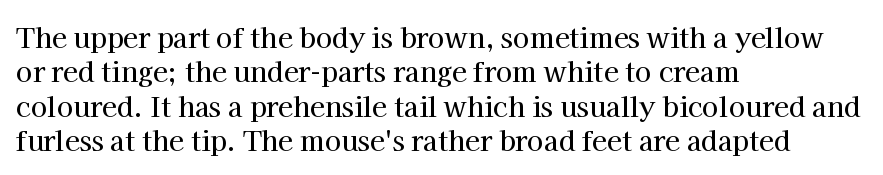
{"italic": "no", "underline": "no", "align": "left", "line_spacing": "normal", "line_spacing_ratio": 1.27, "letter_spacing": "normal", "letter_spacing_em": 0.0, "glyph_px": 27}
